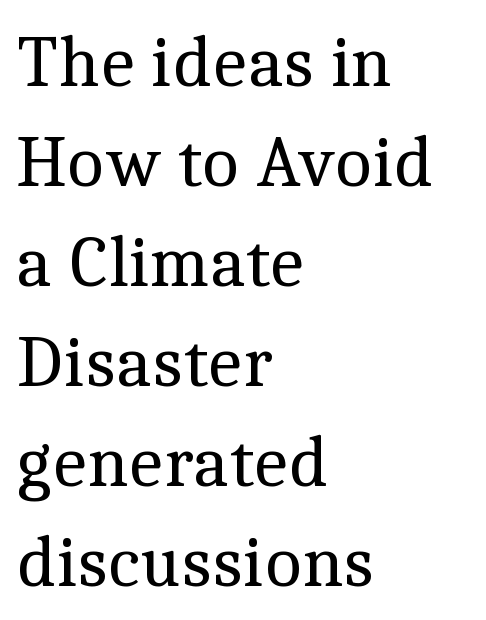
Notice how the passage keeps a crisp vertical edge on the left only. You can tell from the footed stems that serif type was used. Compared with a typical body face, this is equally light or lighter still. Vertical spacing — default.
